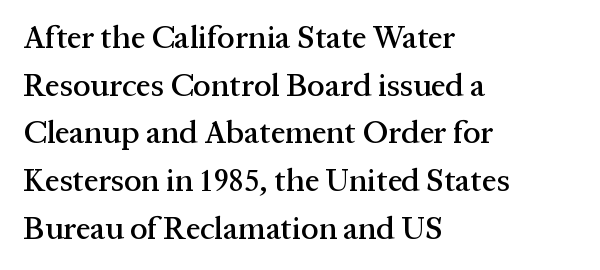
The passage shown has conventional tracking throughout. You can tell from the footed stems that serif type was used. Layout note: lines flush left. The baseline area is clear. Varying glyph widths throughout — classic text-font behaviour. Notice how descenders clear the ascenders below comfortably — that's standard leading.
